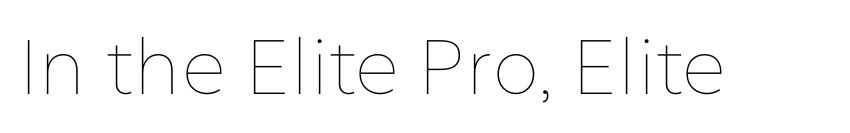
Descenders are the only things crossing below the line. Words appear dense and cohesive because spacing is normal. Every character sits straight up, as roman type does. Weight: not bold — regular or lighter. You could not count columns in this text — the font is proportionally spaced.
